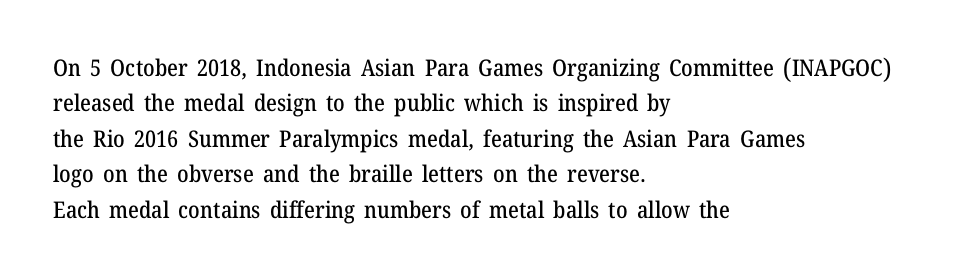
The image shows 23 px text type, upright; set left-aligned, normal line spacing (1.54x), normal letter spacing, not underlined.
